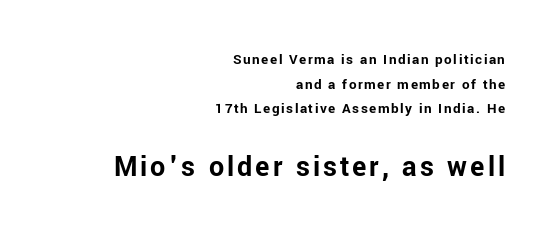
Varying glyph widths throughout — classic text-font behaviour. Words float on clear page, feet unadorned. Typesetter's note — lower block bumped up in size, upper block left smaller. Line spacing here is normal.
